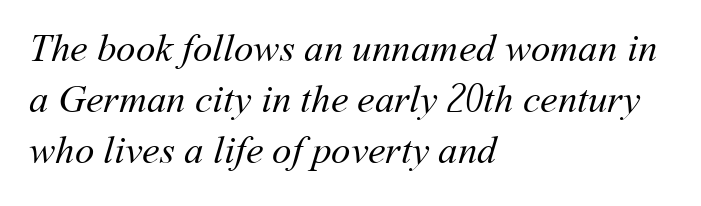
Q: Is the text bold? A: No.
Q: Is the text underlined? A: No.
Q: How is the paragraph aligned? A: Left-aligned.
Q: Is the spacing between letters normal or unusually wide? A: Normal.
Q: Is the spacing between lines tight, normal or loose? A: Normal.
Q: Width (condensed, normal, or wide)? A: Normal.
Q: Stroke contrast? A: Medium.
Q: x-height? A: Medium.
Q: Monospaced? A: No.
